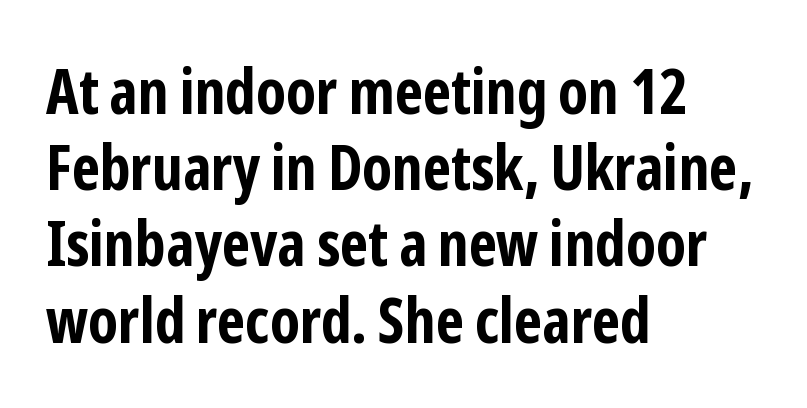
Q: Is the text bold? A: Yes.
Q: Is the text italic (slanted)? A: No, it is upright.
Q: Is the typeface a serif or a sans-serif typeface? A: Sans-serif.
Q: Is the text underlined? A: No.
Q: How is the paragraph aligned? A: Left-aligned.
Q: Is the spacing between letters normal or unusually wide? A: Normal.
Q: Width (condensed, normal, or wide)? A: Condensed.
Q: Stroke contrast? A: Low.
Q: x-height? A: Medium.
Q: Monospaced? A: No.
